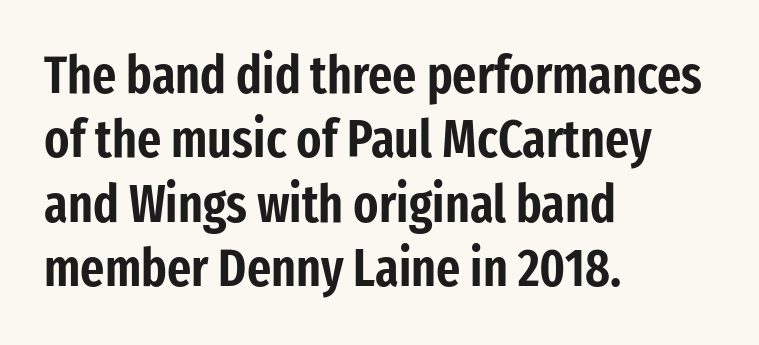
Q: Is the text italic (slanted)? A: No, it is upright.
Q: Is the typeface a serif or a sans-serif typeface? A: Sans-serif.
Q: Is the text underlined? A: No.
Q: How is the paragraph aligned? A: Left-aligned.
Q: Is the spacing between letters normal or unusually wide? A: Normal.
Q: Width (condensed, normal, or wide)? A: Condensed.
Q: Stroke contrast? A: Low.
Q: x-height? A: Medium.
Q: Monospaced? A: No.
